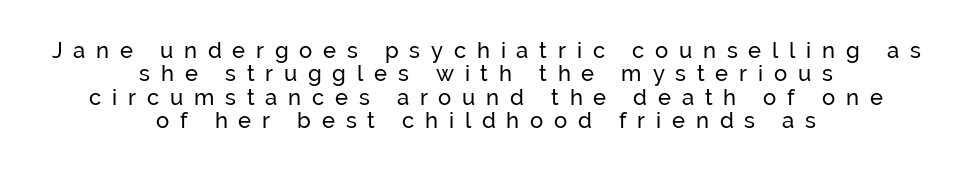
Q: Is the text italic (slanted)? A: No, it is upright.
Q: Is the text underlined? A: No.
Q: How is the paragraph aligned? A: Centered.
Q: Is the spacing between letters normal or unusually wide? A: Unusually wide.
Q: Is the spacing between lines tight, normal or loose? A: Tight.
